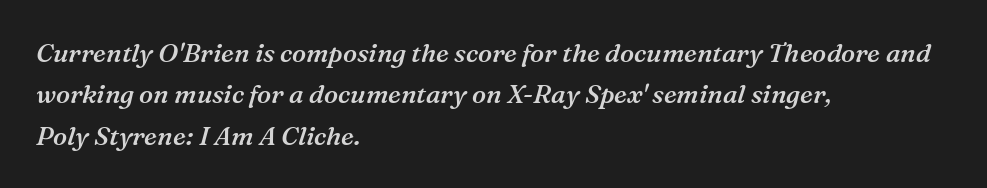
Q: Is the text bold? A: Semi-bold.
Q: Is the text italic (slanted)? A: Yes, it leans right by about 16 degrees.
Q: Is the text underlined? A: No.
Q: How is the paragraph aligned? A: Left-aligned.
Q: Is the spacing between letters normal or unusually wide? A: Normal.
Q: Is the spacing between lines tight, normal or loose? A: Normal.
